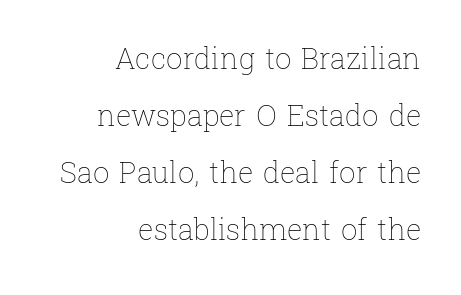
Q: Is the text bold? A: No.
Q: Is the text italic (slanted)? A: No, it is upright.
Q: Is the text underlined? A: No.
Q: How is the paragraph aligned? A: Right-aligned.
Q: Is the spacing between letters normal or unusually wide? A: Normal.
Q: Is the spacing between lines tight, normal or loose? A: Loose.
Q: Width (condensed, normal, or wide)? A: Normal.
Q: Stroke contrast? A: Low.
Q: x-height? A: Medium.
Q: Monospaced? A: No.
